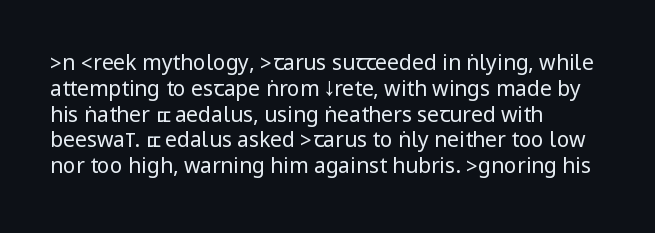
Visually the block forms a straight wall on the left and a jagged coastline on the right. This sample uses plain, unmodified letter spacing. The face looks like a standard text weight, possibly lighter. Check under the words: just untouched page. Does the lettering tilt? It doesn't — this is upright.
